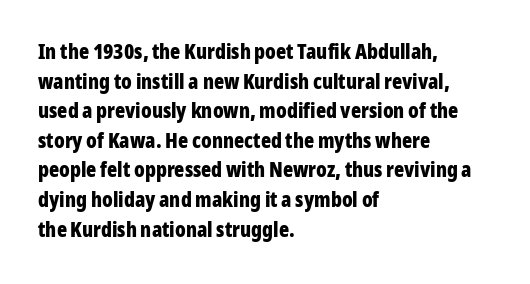
The image shows 21 px bold type, upright; set left-aligned, normal line spacing (1.41x), normal letter spacing, not underlined.
